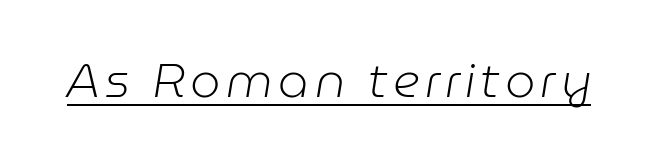
Q: Is the text bold? A: No.
Q: Is the text italic (slanted)? A: Yes, it leans right by about 9 degrees.
Q: Is the text underlined? A: Yes.
Q: Width (condensed, normal, or wide)? A: Normal.
Q: Stroke contrast? A: Low.
Q: x-height? A: Medium.
Q: Monospaced? A: No.
